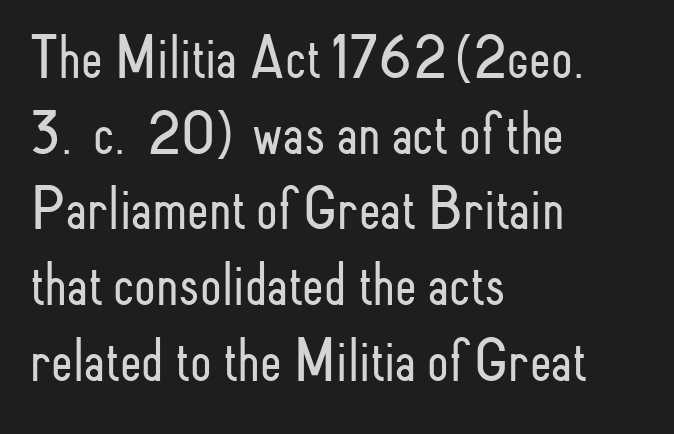
The designer went with a sans here, leaving each stem footless. Each row of text sits above clean, open space. These lines were composed using upright roman letters. The passage shown is typed in a proportional face where columns would drift. The paragraph has a hard left edge and a soft right edge.
